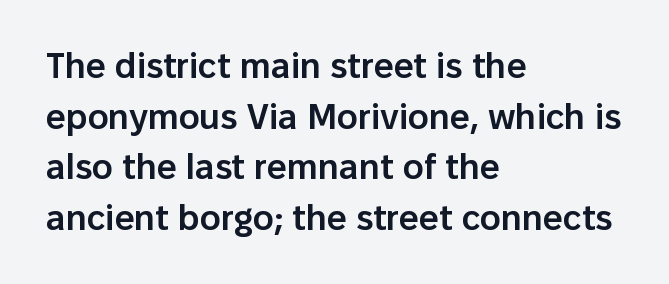
The glyphs in this specimen are sans serif. Ordinary non-slanted type is in use. Clear beneath every line of the passage. This sample has the flowing, uneven cadence of proportional lettering. The horizontal fit of the characters is conventional and even.
